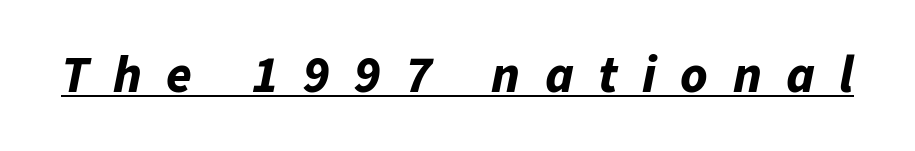
Strokes here are thick enough to call this a true bold. The whole block is typeset with a tilt. The string is rendered with underlining switched on. Each letter keeps its own natural width here, so spacing adapts to shape.
